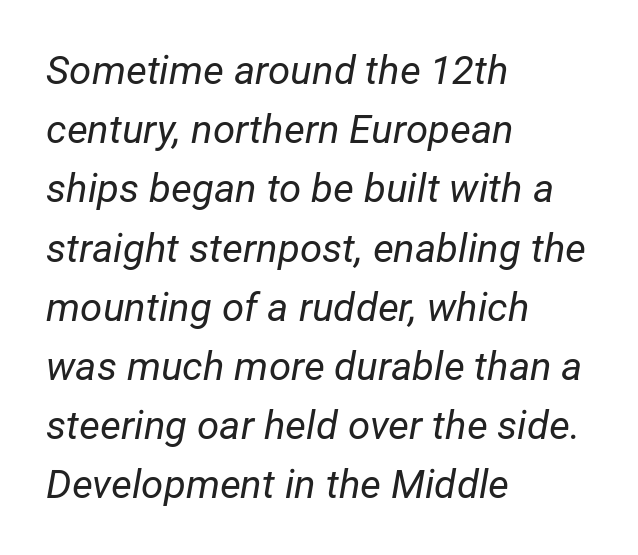
Does the lettering tilt? It does — this is italic. Compared with a typical body face, this is equally light or lighter still. Baseline-to-baseline distance is the conventional proportion of letter height. The passage shown is not underscored anywhere. The face used here is proportionally spaced, like ordinary book or web type.
